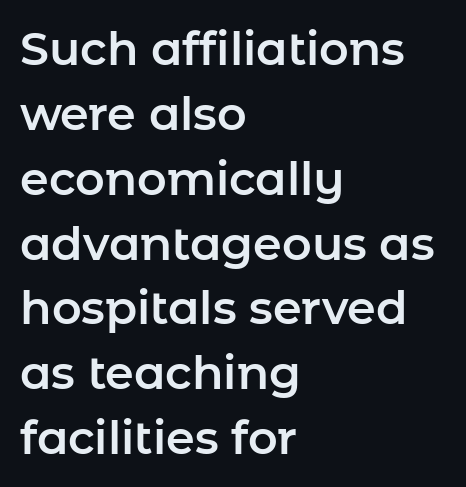
{"serif": "no", "italic": "no", "width": "normal", "stroke_contrast": "low", "x_height": "medium", "monospaced": "no", "underline": "no", "align": "left", "line_spacing": "normal", "line_spacing_ratio": 1.41, "letter_spacing": "normal", "letter_spacing_em": 0.0, "glyph_px": 46}
